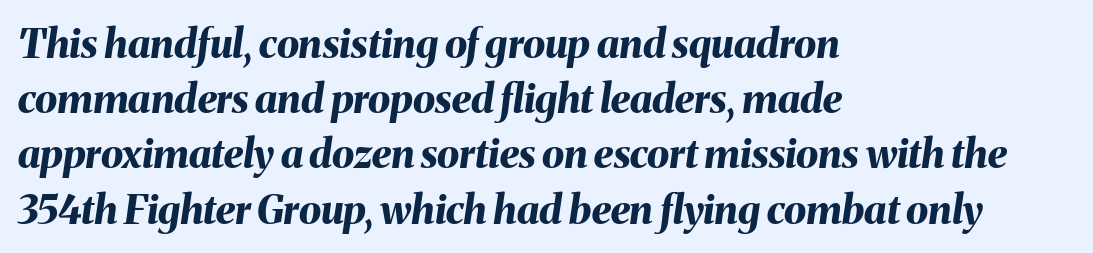
{"italic": "yes", "lean": "right", "slant_degrees": 8, "bold": "yes", "weight": "bold", "width": "normal", "stroke_contrast": "medium", "x_height": "medium", "monospaced": "no", "underline": "no", "align": "left", "line_spacing": "normal", "line_spacing_ratio": 1.38, "letter_spacing": "normal", "letter_spacing_em": 0.0, "glyph_px": 40}
